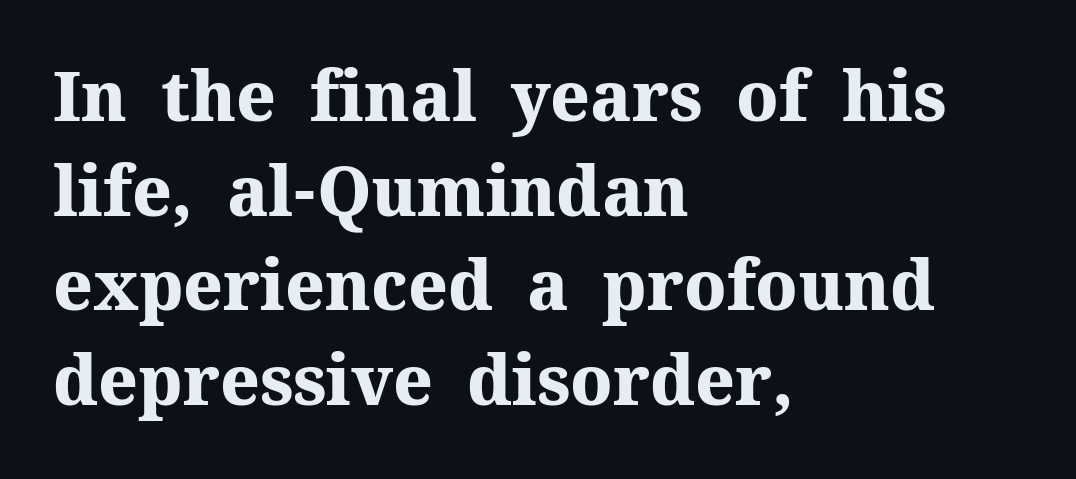
The image shows 68 px heavy serif type, upright; set left-aligned, normal line spacing (1.39x), normal letter spacing, not underlined; medium stroke contrast and a medium x-height.
